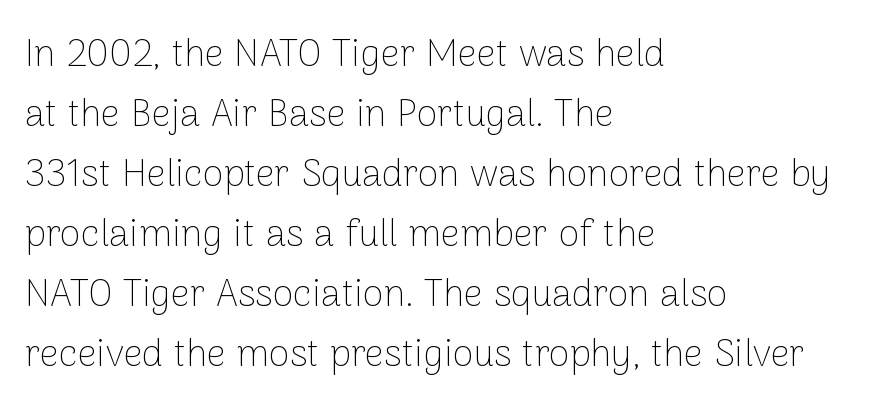
{"serif": "no", "italic": "no", "bold": "no", "weight": "thin", "width": "normal", "stroke_contrast": "low", "x_height": "medium", "monospaced": "no", "underline": "no", "align": "left", "line_spacing": "normal", "line_spacing_ratio": 1.58, "letter_spacing": "normal", "letter_spacing_em": 0.0, "glyph_px": 38}
